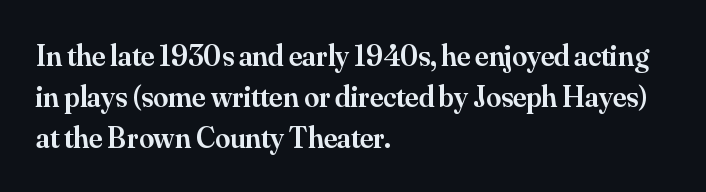
Q: Is the text bold? A: Semi-bold.
Q: Is the text italic (slanted)? A: No, it is upright.
Q: Is the typeface a serif or a sans-serif typeface? A: Serif.
Q: Is the text underlined? A: No.
Q: How is the paragraph aligned? A: Left-aligned.
Q: Is the spacing between letters normal or unusually wide? A: Normal.
Q: Is the spacing between lines tight, normal or loose? A: Normal.
Q: Width (condensed, normal, or wide)? A: Normal.
Q: Stroke contrast? A: Medium.
Q: x-height? A: Small.
Q: Monospaced? A: No.
